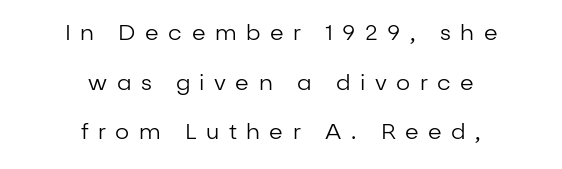
Q: Is the text bold? A: No.
Q: Is the text italic (slanted)? A: No, it is upright.
Q: Is the text underlined? A: No.
Q: How is the paragraph aligned? A: Centered.
Q: Is the spacing between letters normal or unusually wide? A: Unusually wide.
Q: Is the spacing between lines tight, normal or loose? A: Loose.
